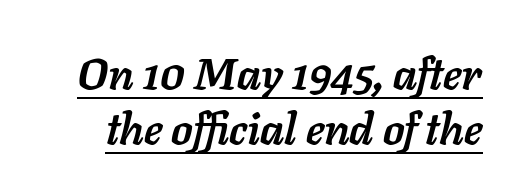
{"italic": "yes", "lean": "right", "slant_degrees": 11, "bold": "yes", "weight": "semibold", "width": "normal", "stroke_contrast": "low", "x_height": "medium", "monospaced": "no", "underline": "yes", "line_spacing_ratio": 1.24, "letter_spacing": "normal", "letter_spacing_em": 0.0, "glyph_px": 44}
